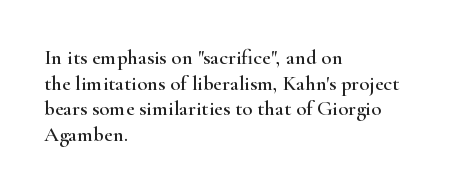
Q: Is the text italic (slanted)? A: No, it is upright.
Q: Is the text underlined? A: No.
Q: How is the paragraph aligned? A: Left-aligned.
Q: Is the spacing between letters normal or unusually wide? A: Normal.
